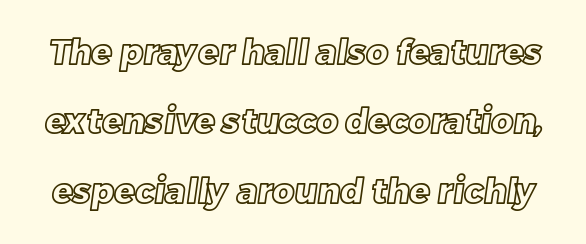
Check under the words: just untouched page. Words appear dense and cohesive because spacing is normal. The face used here is proportionally spaced, like ordinary book or web type. The rendering uses a large line-height, opening up the rows.
